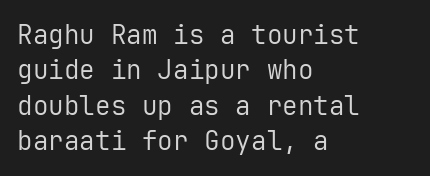
The image shows 26 px text type, upright; set left-aligned, normal line spacing (1.36x), normal letter spacing, not underlined.
